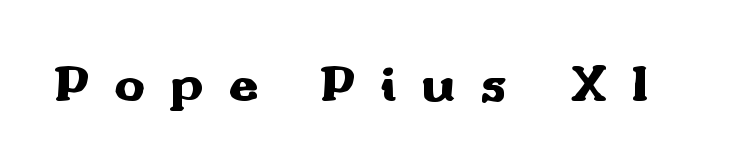
The tracking jumps out immediately: characters are airy and widely separated. If you drew a line through each stem, it would be perfectly vertical. No feet cap the strokes, marking this as sans-serif type. Clear beneath every line of the passage. The rendering uses natural spacing where letterforms have individual widths.
